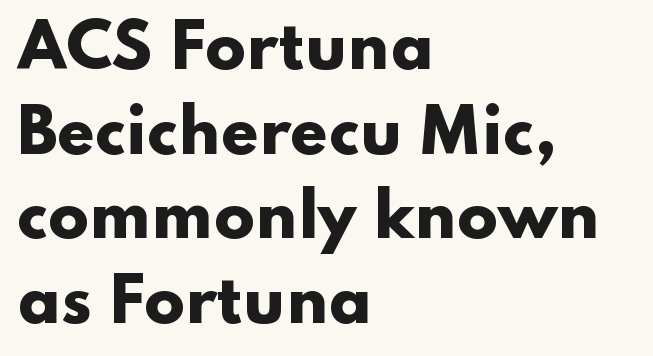
Q: Is the text bold? A: Yes.
Q: Is the text italic (slanted)? A: No, it is upright.
Q: Is the typeface a serif or a sans-serif typeface? A: Sans-serif.
Q: Is the text underlined? A: No.
Q: How is the paragraph aligned? A: Left-aligned.
Q: Is the spacing between letters normal or unusually wide? A: Normal.
Q: Is the spacing between lines tight, normal or loose? A: Normal.
Q: Width (condensed, normal, or wide)? A: Wide.
Q: Stroke contrast? A: Low.
Q: x-height? A: Small.
Q: Monospaced? A: No.
